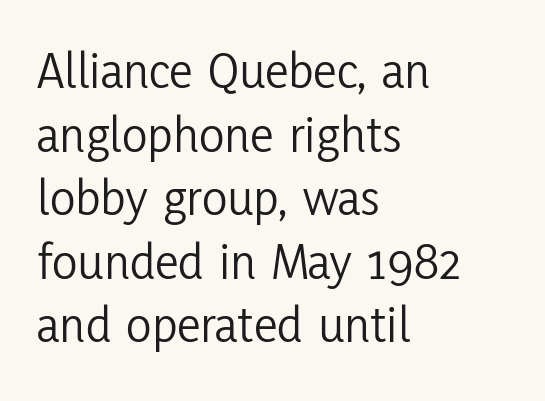
The image shows 53 px light, condensed sans-serif type, upright; set left-aligned, line spacing 1.2x, normal letter spacing, not underlined; low stroke contrast and a medium x-height.
